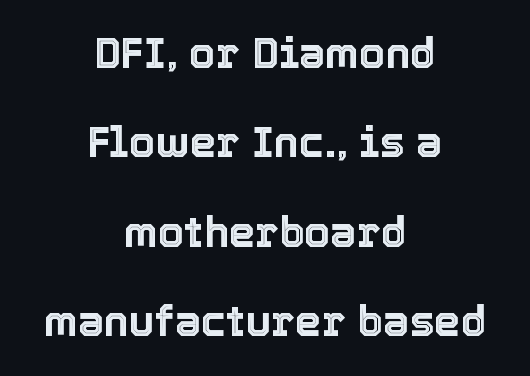
Q: Is the text italic (slanted)? A: No, it is upright.
Q: Is the text underlined? A: No.
Q: How is the paragraph aligned? A: Centered.
Q: Is the spacing between letters normal or unusually wide? A: Normal.
Q: Is the spacing between lines tight, normal or loose? A: Loose.
Q: Width (condensed, normal, or wide)? A: Normal.
Q: x-height? A: Medium.
Q: Monospaced? A: No.
